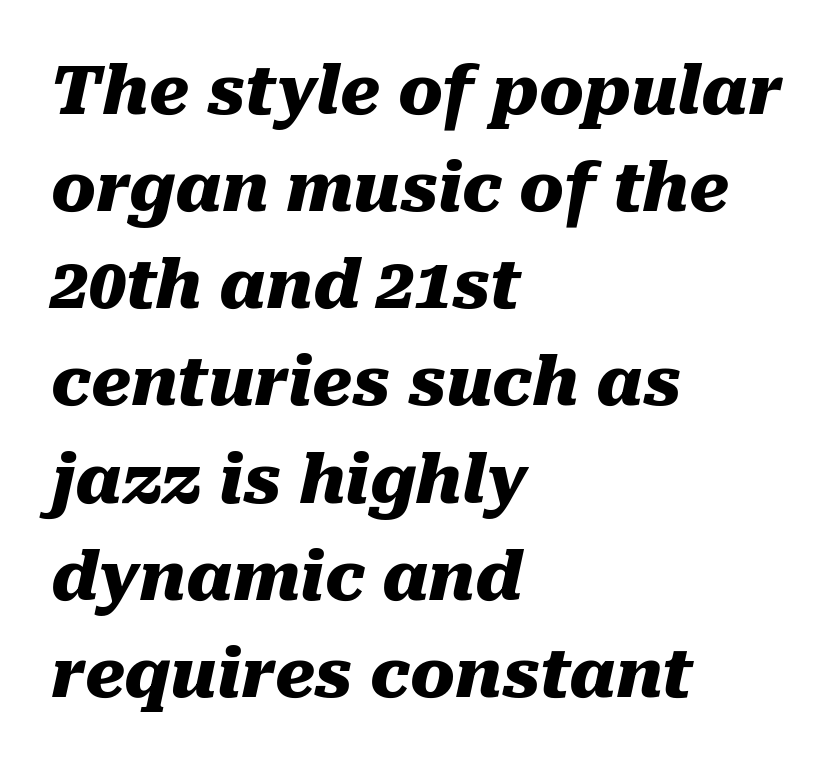
Q: Is the text bold? A: Yes.
Q: Is the text italic (slanted)? A: Yes, it leans right by about 10 degrees.
Q: Is the text underlined? A: No.
Q: How is the paragraph aligned? A: Left-aligned.
Q: Is the spacing between letters normal or unusually wide? A: Normal.
Q: Is the spacing between lines tight, normal or loose? A: Normal.
Q: Width (condensed, normal, or wide)? A: Normal.
Q: Stroke contrast? A: Medium.
Q: x-height? A: Medium.
Q: Monospaced? A: No.
